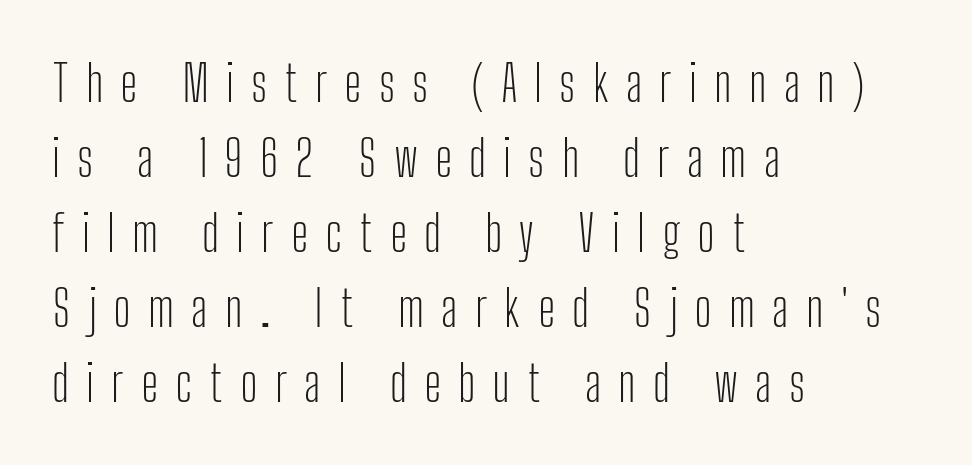
The typeface has the unassuming heft of standard copy or less. Here the designer chose a conventional face with non-uniform glyph widths. Words float on clear page, feet unadorned. Posture: straight, roman, zero tilt. The letters are spread apart with noticeably loose tracking. Reading down the block, your eye returns to a fixed left position each line.
